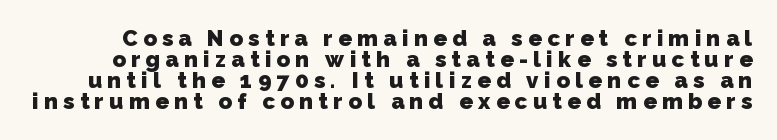
Q: Is the text bold? A: Yes.
Q: Is the text underlined? A: No.
Q: Is the spacing between letters normal or unusually wide? A: Unusually wide.
Q: Is the spacing between lines tight, normal or loose? A: Tight.
